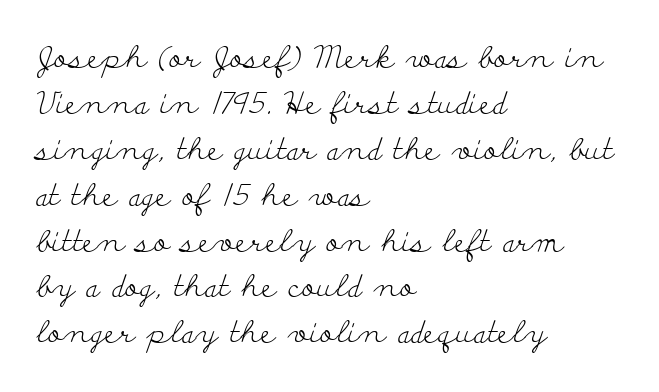
{"serif": "yes", "bold": "no", "weight": "light", "width": "wide", "stroke_contrast": "low", "x_height": "small", "monospaced": "no", "underline": "no", "align": "left", "line_spacing": "normal", "line_spacing_ratio": 1.53, "letter_spacing": "normal", "letter_spacing_em": 0.0, "glyph_px": 30}
